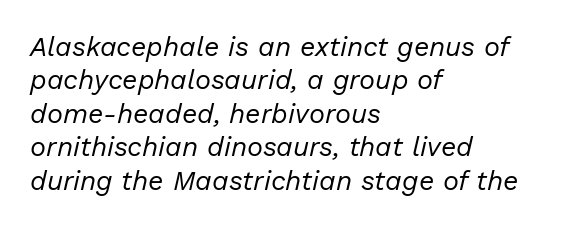
{"italic": "yes", "lean": "right", "slant_degrees": 13, "bold": "no", "underline": "no", "align": "left", "line_spacing_ratio": 1.24, "letter_spacing": "normal", "letter_spacing_em": 0.0, "glyph_px": 27}
